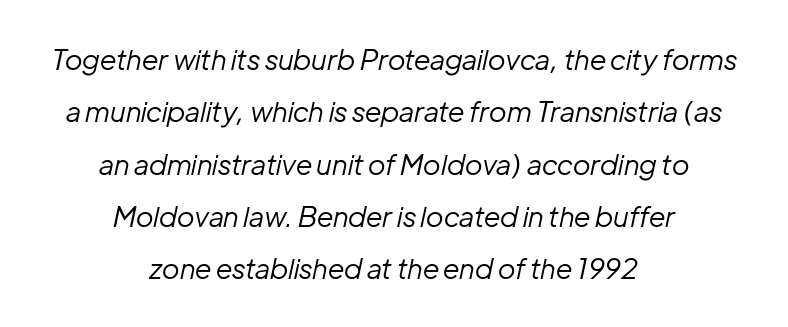
Q: Is the text bold? A: No.
Q: Is the text italic (slanted)? A: Yes, it leans right by about 12 degrees.
Q: Is the text underlined? A: No.
Q: How is the paragraph aligned? A: Centered.
Q: Is the spacing between letters normal or unusually wide? A: Normal.
Q: Width (condensed, normal, or wide)? A: Normal.
Q: Stroke contrast? A: Low.
Q: x-height? A: Medium.
Q: Monospaced? A: No.
